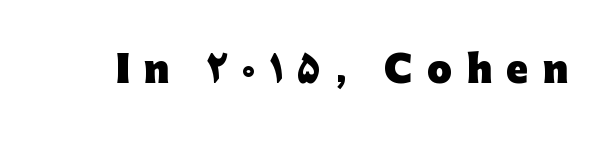
The image shows 36 px heavy sans-serif type, upright; set unusually wide letter spacing (+0.4 em), not underlined; low stroke contrast and a medium x-height.
